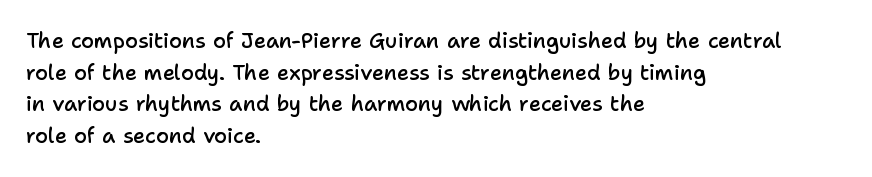
{"italic": "no", "bold": "semi", "underline": "no", "align": "left", "line_spacing": "normal", "line_spacing_ratio": 1.51, "letter_spacing": "normal", "letter_spacing_em": 0.0, "glyph_px": 21}
